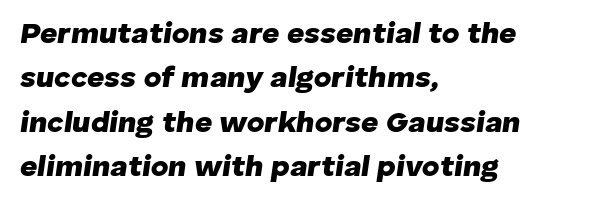
Q: Is the text bold? A: Yes.
Q: Is the text italic (slanted)? A: Yes, it leans right by about 8 degrees.
Q: Is the text underlined? A: No.
Q: How is the paragraph aligned? A: Left-aligned.
Q: Is the spacing between letters normal or unusually wide? A: Normal.
Q: Is the spacing between lines tight, normal or loose? A: Normal.
Q: Width (condensed, normal, or wide)? A: Normal.
Q: Stroke contrast? A: Low.
Q: x-height? A: Medium.
Q: Monospaced? A: No.
